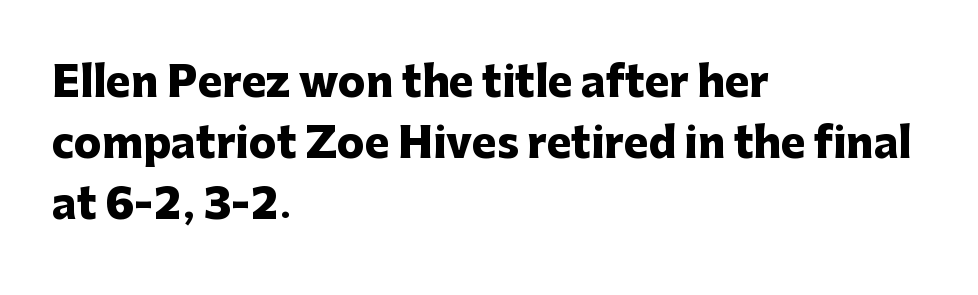
The image shows 41 px heavy sans-serif type, upright; set left-aligned, normal line spacing (1.49x), normal letter spacing, not underlined; low stroke contrast and a medium x-height.
